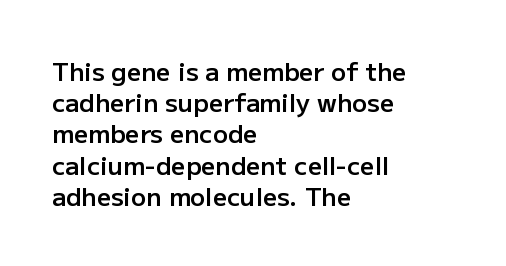
Q: Is the text bold? A: Semi-bold.
Q: Is the text italic (slanted)? A: No, it is upright.
Q: Is the text underlined? A: No.
Q: How is the paragraph aligned? A: Left-aligned.
Q: Is the spacing between letters normal or unusually wide? A: Normal.
Q: Is the spacing between lines tight, normal or loose? A: Normal.
